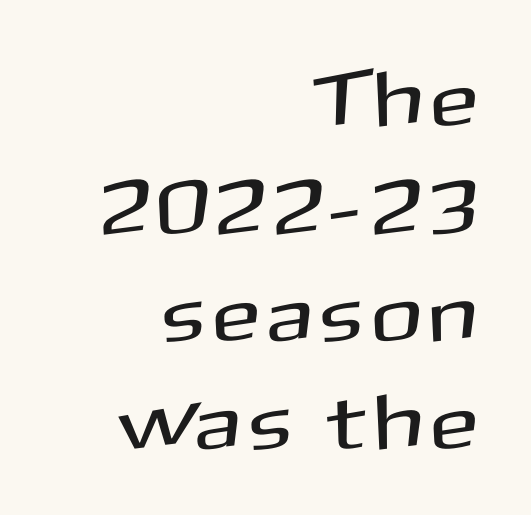
Q: Is the text italic (slanted)? A: No, it is upright.
Q: Is the typeface a serif or a sans-serif typeface? A: Sans-serif.
Q: Is the text underlined? A: No.
Q: How is the paragraph aligned? A: Right-aligned.
Q: Is the spacing between lines tight, normal or loose? A: Normal.
Q: Width (condensed, normal, or wide)? A: Normal.
Q: Stroke contrast? A: Medium.
Q: x-height? A: Medium.
Q: Monospaced? A: No.
